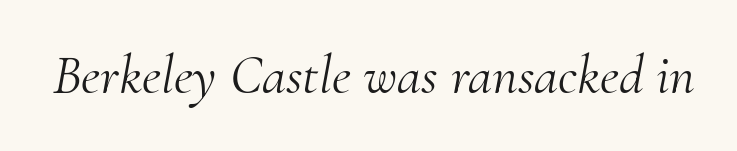
{"serif": "yes", "italic": "yes", "lean": "right", "slant_degrees": 10, "bold": "no", "weight": "light", "width": "normal", "stroke_contrast": "medium", "x_height": "small", "monospaced": "no", "underline": "no", "letter_spacing": "normal", "letter_spacing_em": 0.0, "glyph_px": 55}
